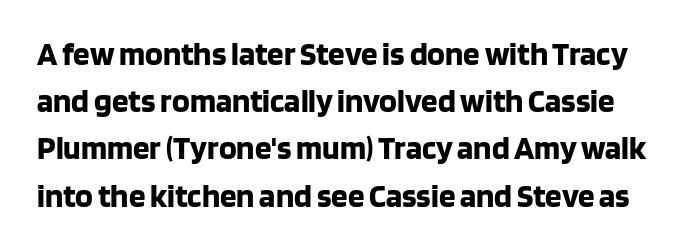
Q: Is the text bold? A: Yes.
Q: Is the text italic (slanted)? A: No, it is upright.
Q: Is the typeface a serif or a sans-serif typeface? A: Sans-serif.
Q: Is the text underlined? A: No.
Q: Is the spacing between letters normal or unusually wide? A: Normal.
Q: Is the spacing between lines tight, normal or loose? A: Normal.
Q: Width (condensed, normal, or wide)? A: Normal.
Q: Stroke contrast? A: Low.
Q: x-height? A: Large.
Q: Monospaced? A: No.
